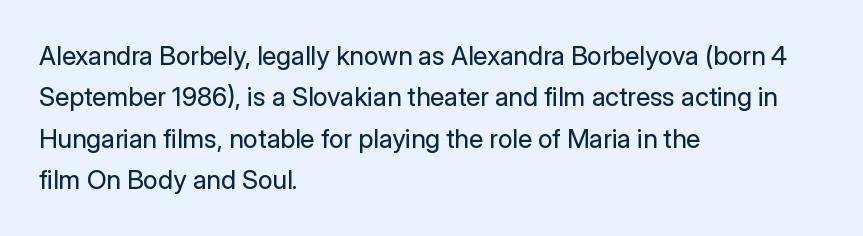
{"italic": "no", "bold": "no", "underline": "no", "align": "left", "line_spacing": "normal", "line_spacing_ratio": 1.59, "letter_spacing": "normal", "letter_spacing_em": 0.0, "glyph_px": 26}
